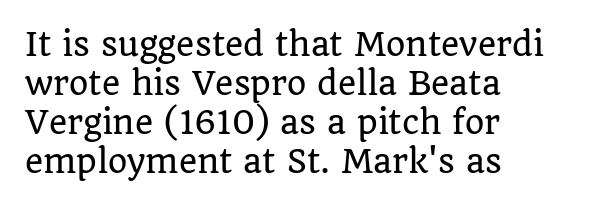
{"serif": "yes", "italic": "no", "width": "normal", "stroke_contrast": "low", "x_height": "large", "monospaced": "no", "underline": "no", "align": "left", "line_spacing": "normal", "line_spacing_ratio": 1.26, "letter_spacing": "normal", "letter_spacing_em": 0.0, "glyph_px": 31}
